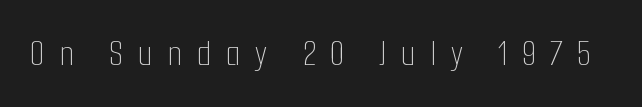
This sample has the flowing, uneven cadence of proportional lettering. Unbolded letterforms with no extra heft. The baseline area is clear. It's the straight-up-and-down kind of type. What stands out about the letter spacing? Its width — letters are far apart.
